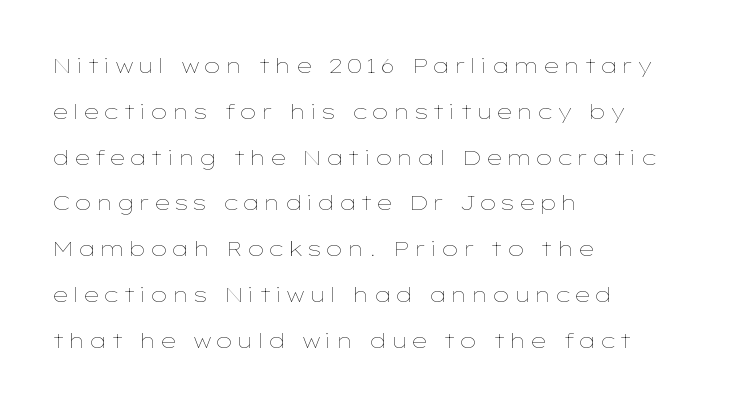
Every character sits straight up, as roman type does. Honestly, there is no underline to notice here at all. This rendering uses left alignment, leaving the right contour irregular. You could fit nearly another row in the gap between these rows. Is the type heavy? It reads as light-to-regular instead.
